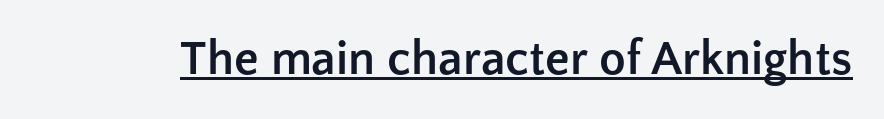
{"serif": "no", "italic": "no", "bold": "yes", "weight": "semibold", "width": "normal", "stroke_contrast": "low", "x_height": "medium", "monospaced": "no", "underline": "yes", "letter_spacing": "normal", "letter_spacing_em": 0.0, "glyph_px": 49}
